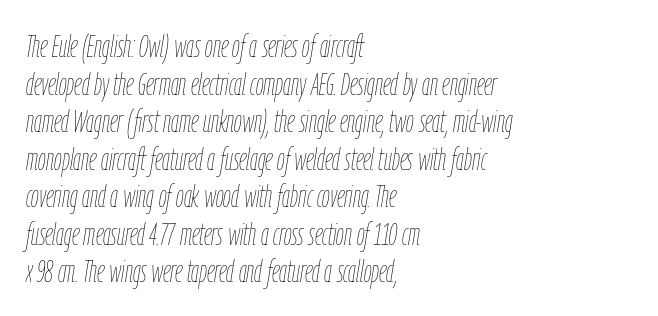
{"italic": "yes", "lean": "right", "slant_degrees": 9, "bold": "no", "weight": "thin", "width": "condensed", "stroke_contrast": "low", "x_height": "medium", "monospaced": "no", "underline": "no", "align": "left", "line_spacing_ratio": 1.21, "letter_spacing": "normal", "letter_spacing_em": 0.0, "glyph_px": 31}
